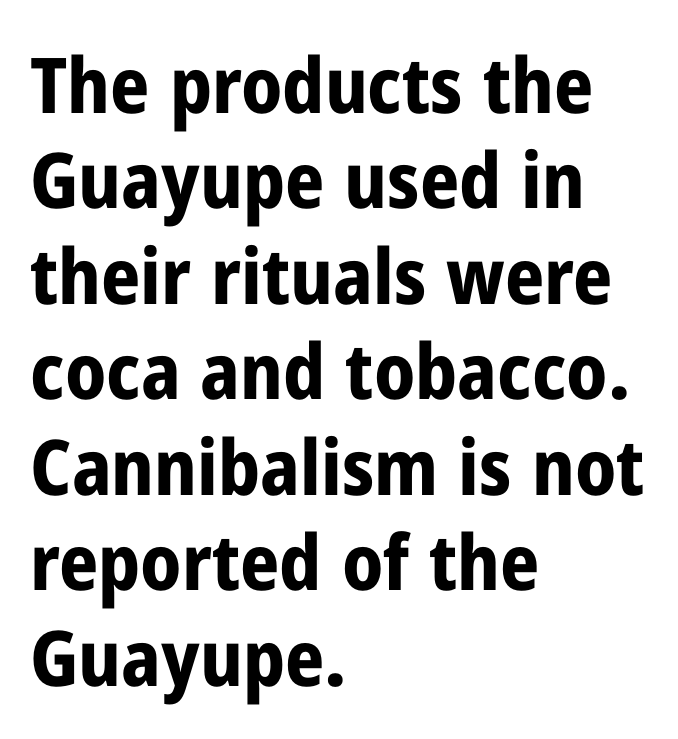
Q: Is the text bold? A: Yes.
Q: Is the text italic (slanted)? A: No, it is upright.
Q: Is the typeface a serif or a sans-serif typeface? A: Sans-serif.
Q: Is the text underlined? A: No.
Q: How is the paragraph aligned? A: Left-aligned.
Q: Is the spacing between letters normal or unusually wide? A: Normal.
Q: Width (condensed, normal, or wide)? A: Condensed.
Q: Stroke contrast? A: Low.
Q: x-height? A: Medium.
Q: Monospaced? A: No.
